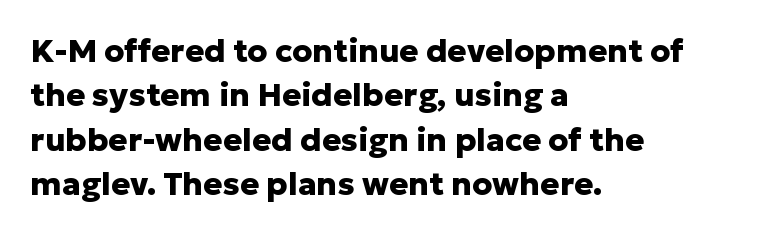
Nobody touched the tracking dial on this one. The letters advance in unequal steps, a hallmark of proportional type. Every character sits straight up, as roman type does. Thick stems and heavy bowls — unmistakably bold. The rows are spaced the way most documents space them. This rendering features lettering with no underline.
